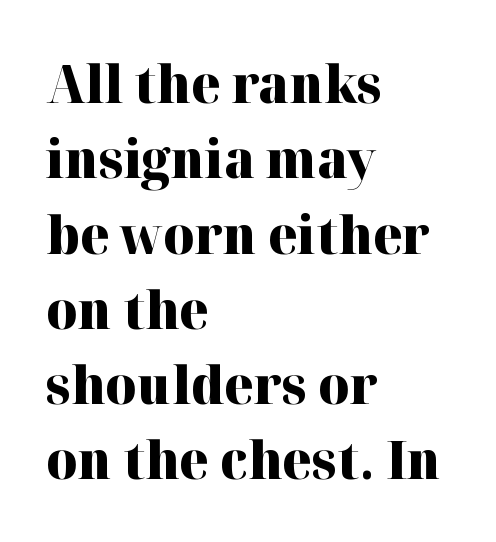
The image shows 53 px heavy serif type, upright; set left-aligned, normal line spacing (1.42x), normal letter spacing, not underlined; high stroke contrast and a medium x-height.
